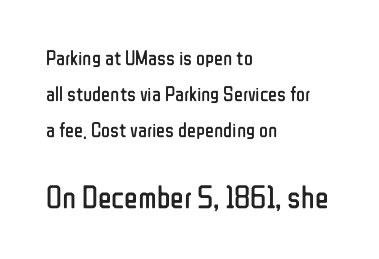
{"serif": "no", "italic": "no", "bold": "no", "weight": "regular", "width": "condensed", "stroke_contrast": "low", "x_height": "medium", "monospaced": "no", "underline": "no", "align": "left", "line_spacing_ratio": 1.71, "letter_spacing": "normal", "letter_spacing_em": 0.0, "larger_block": "second", "size_ratio": 1.52, "glyph_px": 32}
